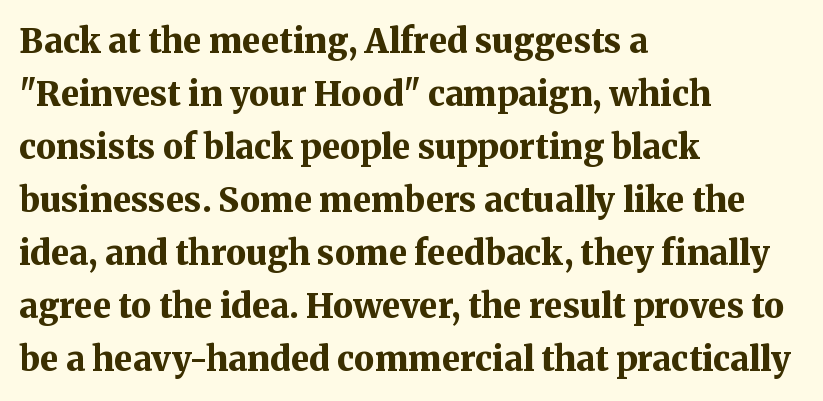
Q: Is the text bold? A: Yes.
Q: Is the text italic (slanted)? A: No, it is upright.
Q: Is the typeface a serif or a sans-serif typeface? A: Serif.
Q: Is the text underlined? A: No.
Q: How is the paragraph aligned? A: Left-aligned.
Q: Is the spacing between letters normal or unusually wide? A: Normal.
Q: Is the spacing between lines tight, normal or loose? A: Normal.
Q: Width (condensed, normal, or wide)? A: Normal.
Q: Stroke contrast? A: Medium.
Q: x-height? A: Medium.
Q: Monospaced? A: No.
